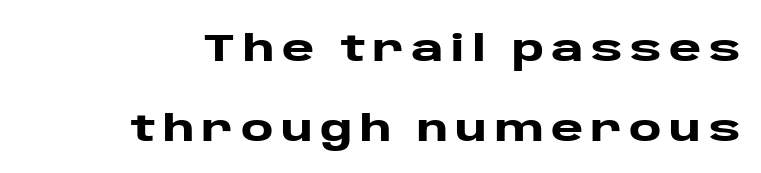
Thick stems and heavy bowls — unmistakably bold. Typeset ragged left — the right edge is the straight one. Regarding leading, the lines here are spaced well apart. This is sans-serif lettering, the kind often seen on screens and signage.
